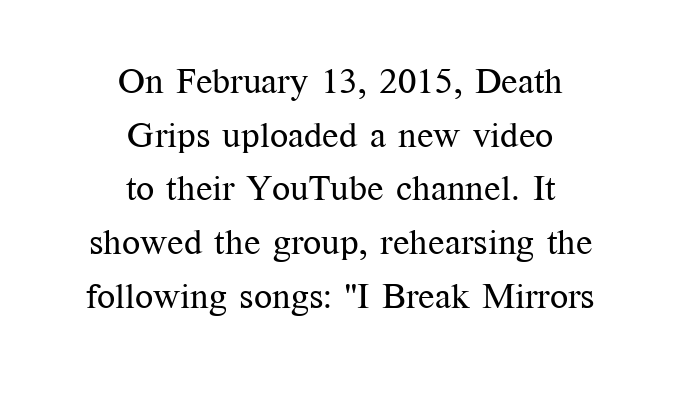
{"serif": "yes", "italic": "no", "bold": "no", "weight": "regular", "width": "normal", "stroke_contrast": "medium", "x_height": "medium", "monospaced": "no", "underline": "no", "align": "center", "line_spacing": "normal", "line_spacing_ratio": 1.49, "letter_spacing": "normal", "letter_spacing_em": 0.0, "glyph_px": 36}
